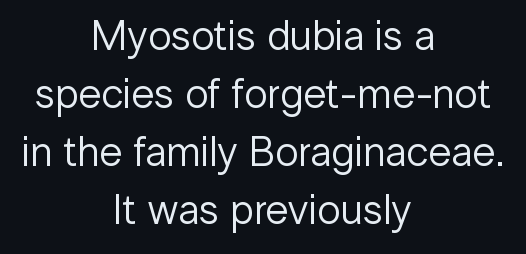
The vertical gap from one line to the next is medium. Check the space under the baseline: it is left empty. The face used here is rendered with its standard letterfit. Visually the block forms a symmetrical silhouette, jagged on both flanks.
